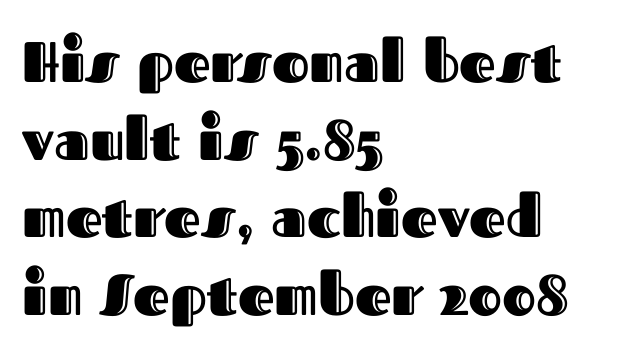
Q: Is the text italic (slanted)? A: No, it is upright.
Q: Is the text underlined? A: No.
Q: How is the paragraph aligned? A: Left-aligned.
Q: Is the spacing between letters normal or unusually wide? A: Normal.
Q: Is the spacing between lines tight, normal or loose? A: Normal.
Q: Width (condensed, normal, or wide)? A: Normal.
Q: x-height? A: Medium.
Q: Monospaced? A: No.
